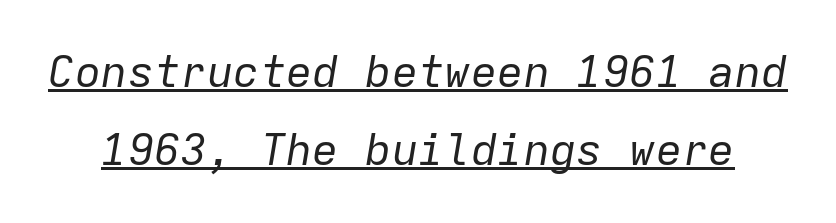
No chunkiness to these letters — they're not bold. The horizontal fit of the characters is conventional and even. These lines were composed using italics. The specimen includes a rule beneath the text block's lines. You could count columns in this text — the font is strictly monospaced.
